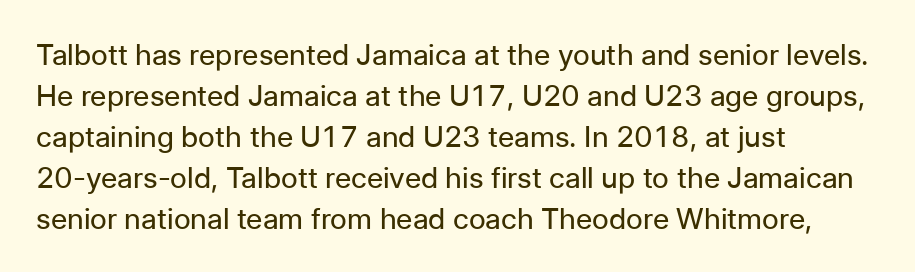
{"serif": "no", "italic": "no", "bold": "no", "weight": "regular", "width": "normal", "stroke_contrast": "low", "x_height": "medium", "monospaced": "no", "underline": "no", "align": "left", "line_spacing": "normal", "line_spacing_ratio": 1.41, "letter_spacing": "normal", "letter_spacing_em": 0.0, "glyph_px": 29}
